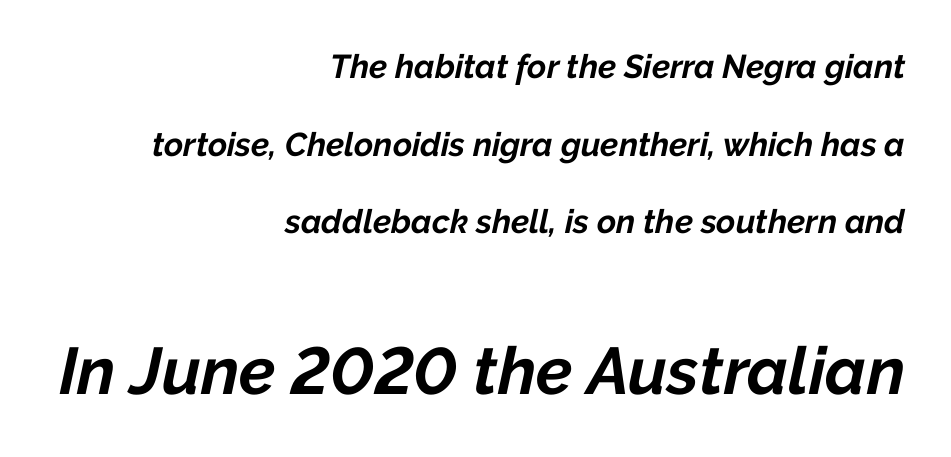
The specimen omits any rule beneath the text block's lines. Plenty of ink on the page — the face is bold. Top chunk: small. Bottom chunk: large. Short and long lines alike share a common ending point at right. This sample has the flowing, uneven cadence of proportional lettering.
